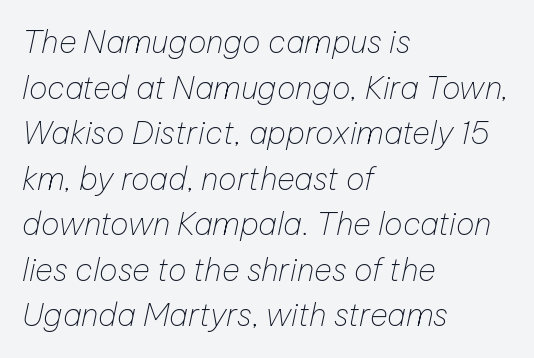
Standard letterfit; no display-style spreading of the glyphs. Do the characters align in a grid? No, the font is proportional. Compared with a typical body face, this is equally light or lighter still. Vertically, the passage feels balanced, rows spaced as you'd expect. The whole block is typeset with a tilt. Layout note: lines flush left.
